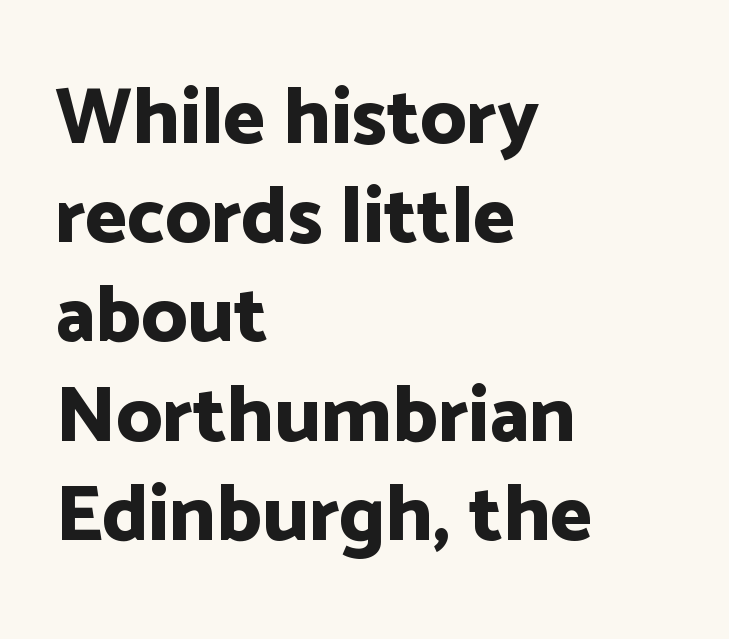
You can tell it's not italic because the verticals are truly vertical. The gaps between neighbouring characters are ordinary and unremarkable. Descenders hang freely into open space. You'd pick this weight for a headline — it's a proper bold. What kind of face is this? One without serifs — a sans. Think of a printed novel: that variable character pitch is what you see here.
